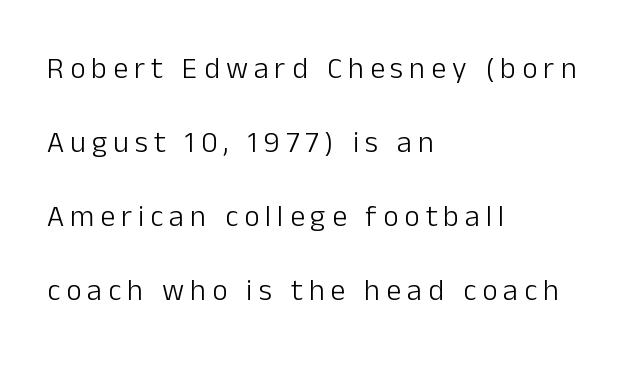
The face used here is a sans, in the tradition of grotesques and geometrics. No word sits above an underline. Honestly, the rows look like they've been pulled way apart. The tracking jumps out immediately: characters are airy and widely separated. The type sits square on the baseline with zero lean.
